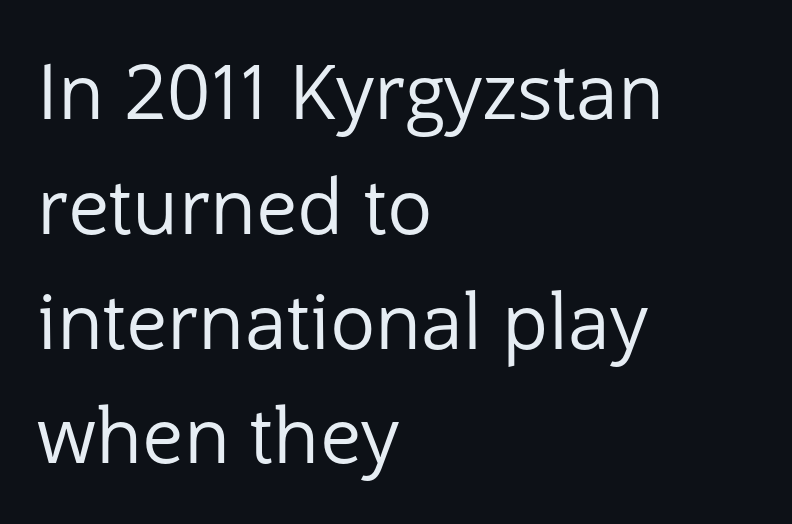
{"serif": "no", "italic": "no", "bold": "no", "weight": "regular", "width": "normal", "stroke_contrast": "low", "x_height": "medium", "monospaced": "no", "underline": "no", "align": "left", "line_spacing": "normal", "line_spacing_ratio": 1.51, "letter_spacing": "normal", "letter_spacing_em": 0.0, "glyph_px": 76}
